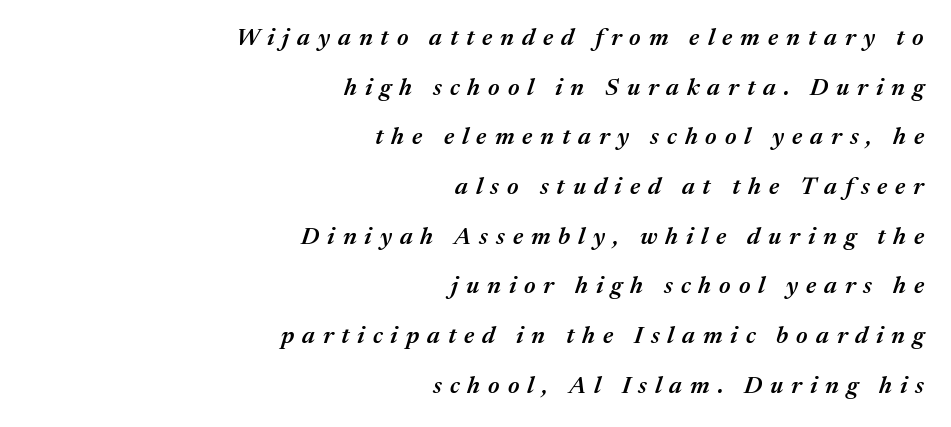
{"italic": "yes", "lean": "right", "slant_degrees": 17, "bold": "semi", "underline": "no", "align": "right", "line_spacing": "loose", "line_spacing_ratio": 2.07, "letter_spacing": "wide", "letter_spacing_em": 0.33, "glyph_px": 24}
